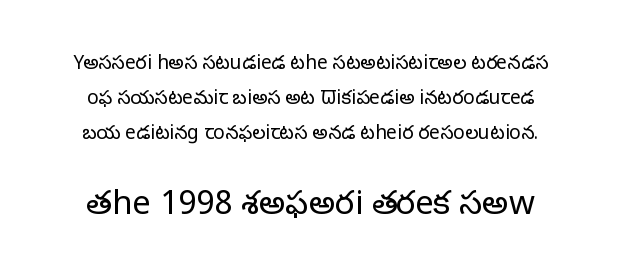
Q: Is the text bold? A: No.
Q: Is the text italic (slanted)? A: No, it is upright.
Q: Is the typeface a serif or a sans-serif typeface? A: Sans-serif.
Q: Is the text underlined? A: No.
Q: Is the spacing between letters normal or unusually wide? A: Normal.
Q: Which block of text is set in a larger size, the first (top) or the second (bottom)? A: The second (bottom) one.
Q: Width (condensed, normal, or wide)? A: Normal.
Q: Stroke contrast? A: Low.
Q: x-height? A: Medium.
Q: Monospaced? A: No.
